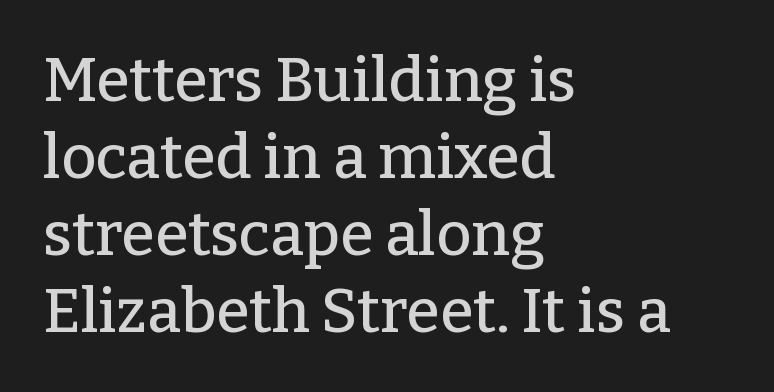
The letters advance in unequal steps, a hallmark of proportional type. The rendering shows small feet on the letterforms — a serif design. Do the letters lean? They stand straight. The rows are spaced the way most documents space them.
